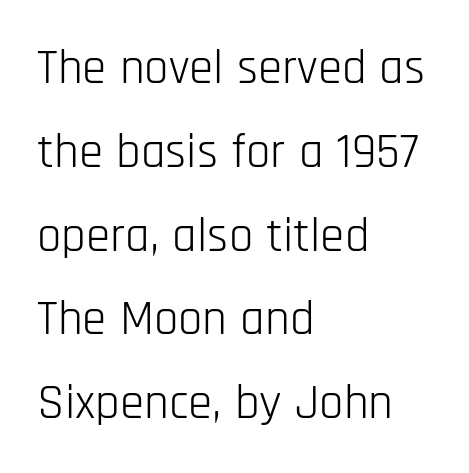
Q: Is the text bold? A: No.
Q: Is the text italic (slanted)? A: No, it is upright.
Q: Is the typeface a serif or a sans-serif typeface? A: Sans-serif.
Q: Is the text underlined? A: No.
Q: How is the paragraph aligned? A: Left-aligned.
Q: Is the spacing between letters normal or unusually wide? A: Normal.
Q: Width (condensed, normal, or wide)? A: Condensed.
Q: Stroke contrast? A: Low.
Q: x-height? A: Large.
Q: Monospaced? A: No.
